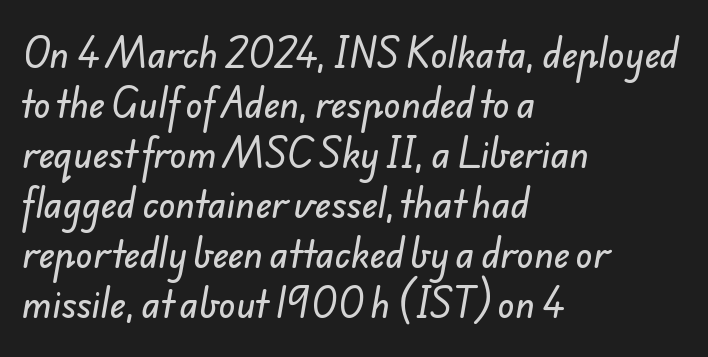
The image shows 35 px sans-serif type; set left-aligned, normal line spacing (1.43x), normal letter spacing, not underlined; low stroke contrast and a small x-height.
